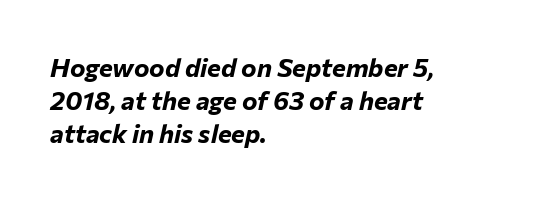
{"italic": "yes", "lean": "right", "slant_degrees": 12, "bold": "yes", "underline": "no", "align": "left", "line_spacing": "normal", "line_spacing_ratio": 1.26, "letter_spacing": "normal", "letter_spacing_em": 0.0, "glyph_px": 26}
